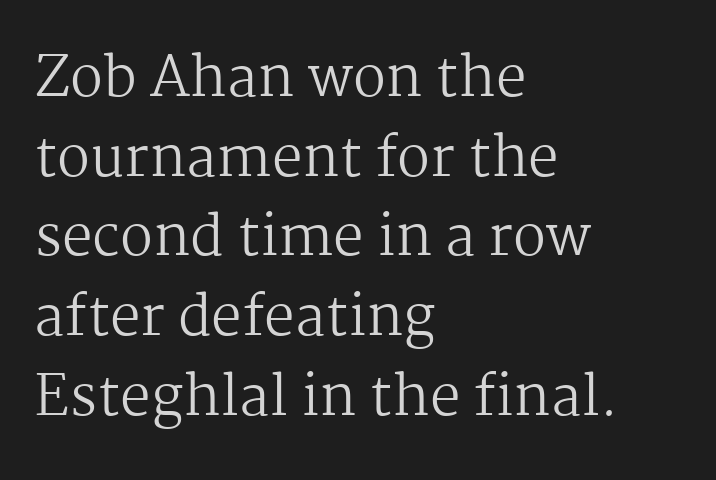
{"serif": "yes", "italic": "no", "bold": "no", "weight": "regular", "width": "normal", "stroke_contrast": "medium", "x_height": "medium", "monospaced": "no", "underline": "no", "align": "left", "line_spacing": "normal", "line_spacing_ratio": 1.45, "letter_spacing": "normal", "letter_spacing_em": 0.0, "glyph_px": 55}
